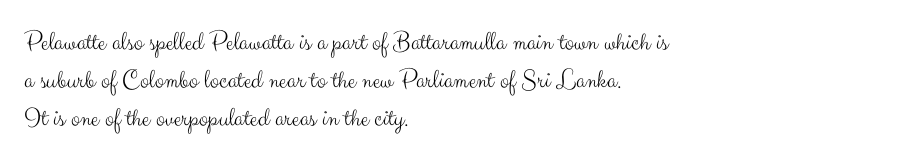
The designer left line spacing at the default. A classic flush-left, rag-right setting is used for this passage. The font sits on the lighter half of the weight spectrum, regular included. No word sits above an underline.
